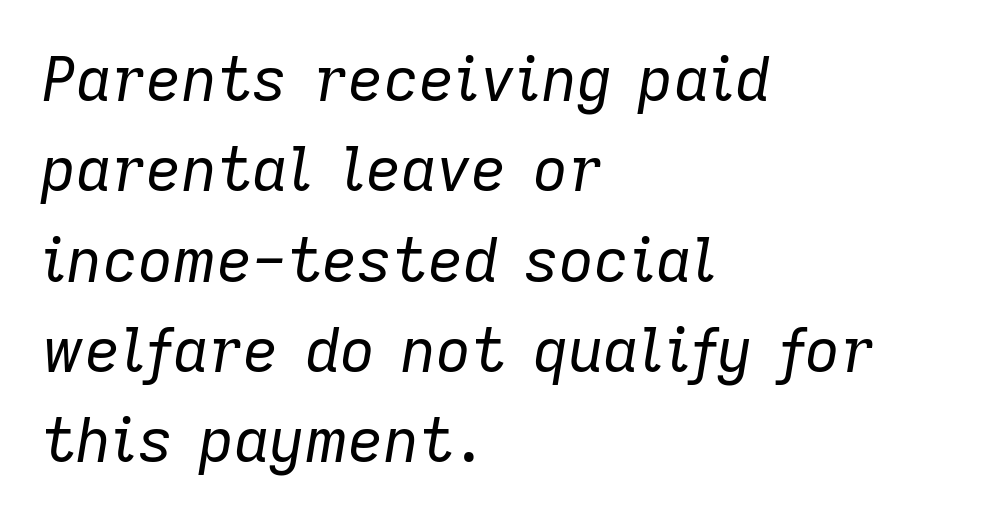
Q: Is the text bold? A: No.
Q: Is the text italic (slanted)? A: Yes, it leans right by about 9 degrees.
Q: Is the text underlined? A: No.
Q: How is the paragraph aligned? A: Left-aligned.
Q: Is the spacing between letters normal or unusually wide? A: Normal.
Q: Is the spacing between lines tight, normal or loose? A: Normal.
Q: Width (condensed, normal, or wide)? A: Normal.
Q: Stroke contrast? A: Low.
Q: x-height? A: Medium.
Q: Monospaced? A: No.
